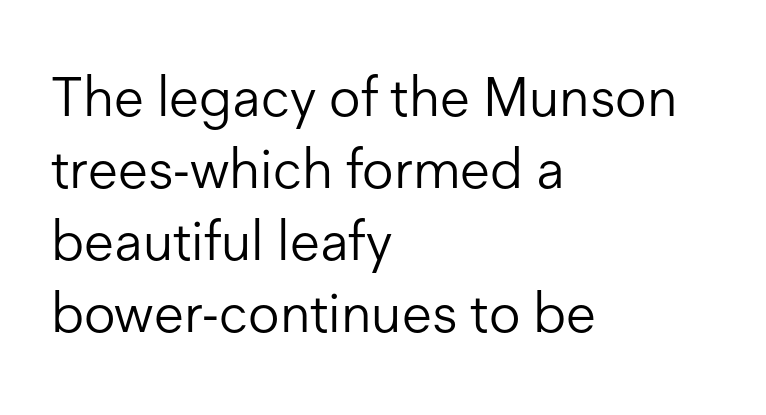
{"serif": "no", "italic": "no", "bold": "no", "weight": "light", "width": "normal", "stroke_contrast": "low", "x_height": "medium", "monospaced": "no", "underline": "no", "align": "left", "line_spacing": "normal", "line_spacing_ratio": 1.31, "letter_spacing": "normal", "letter_spacing_em": 0.0, "glyph_px": 55}
